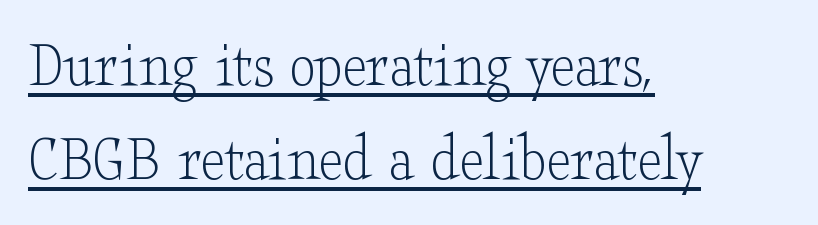
Q: Is the text bold? A: No.
Q: Is the text italic (slanted)? A: No, it is upright.
Q: Is the typeface a serif or a sans-serif typeface? A: Serif.
Q: Is the text underlined? A: Yes.
Q: How is the paragraph aligned? A: Left-aligned.
Q: Is the spacing between letters normal or unusually wide? A: Normal.
Q: Is the spacing between lines tight, normal or loose? A: Normal.
Q: Width (condensed, normal, or wide)? A: Wide.
Q: Stroke contrast? A: Low.
Q: x-height? A: Small.
Q: Monospaced? A: No.
